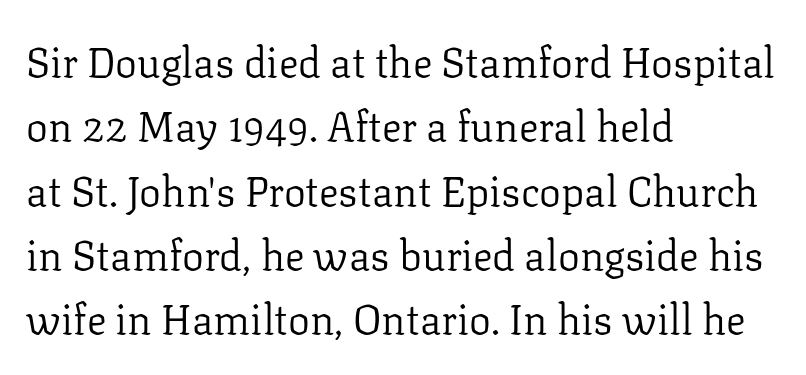
Students, observe: this is what conventionally led text looks like. The type is set solid horizontally, with unmodified tracking. Look at the bottom of the vertical strokes: they flare into serifs here. Weight: not bold — regular or lighter.
